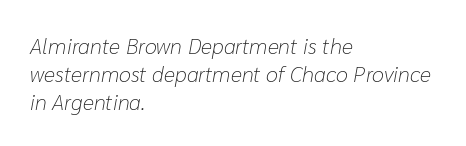
Q: Is the text bold? A: No.
Q: Is the text italic (slanted)? A: Yes, it leans right by about 10 degrees.
Q: Is the text underlined? A: No.
Q: How is the paragraph aligned? A: Left-aligned.
Q: Is the spacing between letters normal or unusually wide? A: Normal.
Q: Is the spacing between lines tight, normal or loose? A: Normal.
